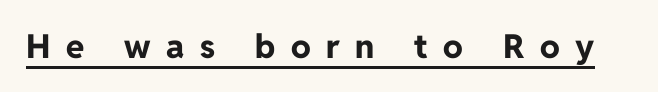
{"serif": "no", "italic": "no", "bold": "yes", "weight": "bold", "width": "normal", "stroke_contrast": "low", "x_height": "medium", "monospaced": "no", "underline": "yes", "letter_spacing": "wide", "letter_spacing_em": 0.47, "glyph_px": 33}
